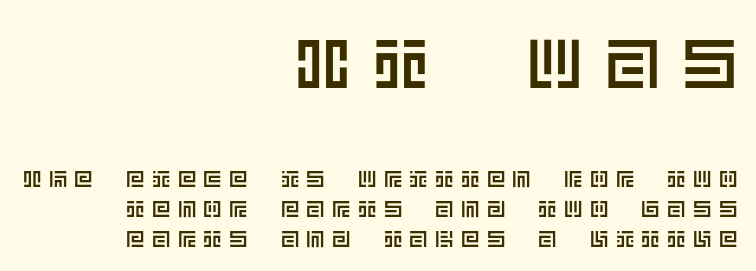
Q: Is the text italic (slanted)? A: No, it is upright.
Q: Is the text underlined? A: No.
Q: How is the paragraph aligned? A: Right-aligned.
Q: Is the spacing between letters normal or unusually wide? A: Unusually wide.
Q: Is the spacing between lines tight, normal or loose? A: Normal.
Q: Which block of text is set in a larger size, the first (top) or the second (bottom)? A: The first (top) one.
Q: Width (condensed, normal, or wide)? A: Normal.
Q: x-height? A: Large.
